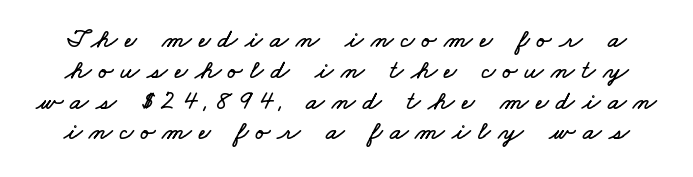
The image shows 27 px text type; set tight line spacing (1.14x), unusually wide letter spacing (+0.27 em), not underlined.
